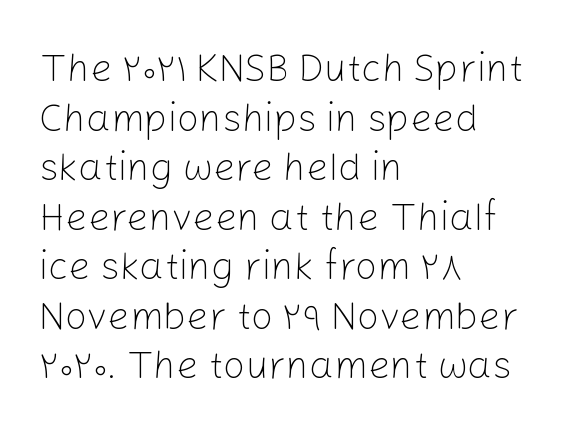
Q: Is the text bold? A: No.
Q: Is the text italic (slanted)? A: No, it is upright.
Q: Is the typeface a serif or a sans-serif typeface? A: Sans-serif.
Q: Is the text underlined? A: No.
Q: How is the paragraph aligned? A: Left-aligned.
Q: Is the spacing between letters normal or unusually wide? A: Normal.
Q: Is the spacing between lines tight, normal or loose? A: Normal.
Q: Width (condensed, normal, or wide)? A: Normal.
Q: Stroke contrast? A: Low.
Q: x-height? A: Medium.
Q: Monospaced? A: No.
